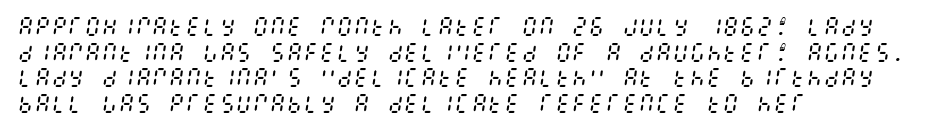
The image shows 21 px text type, italic (leaning right); set left-aligned, line spacing 1.22x, normal letter spacing, not underlined.
